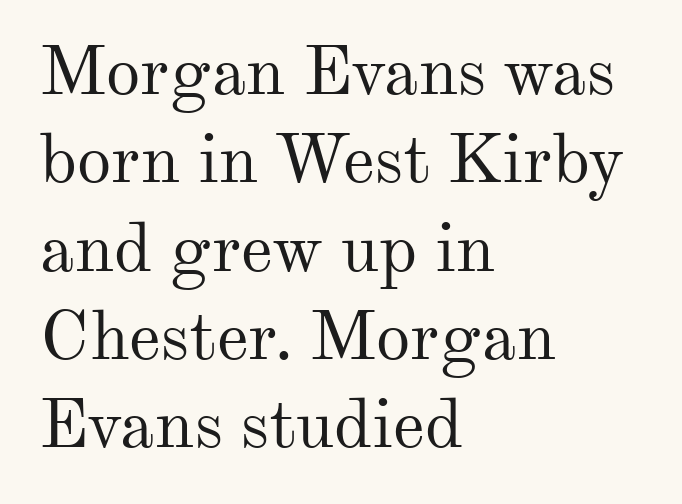
The letters advance in unequal steps, a hallmark of proportional type. A quiet, ordinary-to-light weight characterises the typeface. The letters stand straight up with perfectly vertical stems. The rows are spaced the way most documents space them.
